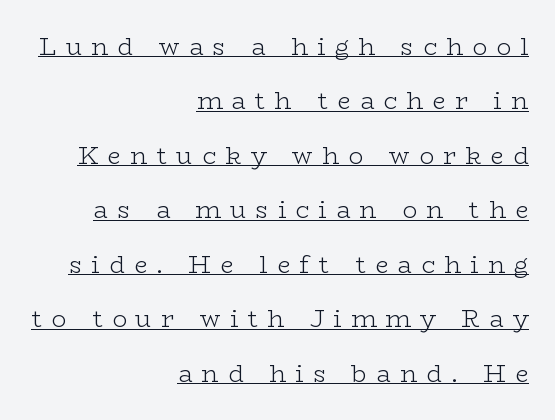
{"italic": "no", "bold": "no", "underline": "yes", "align": "right", "line_spacing": "loose", "line_spacing_ratio": 2.27, "letter_spacing": "wide", "letter_spacing_em": 0.39, "glyph_px": 24}
